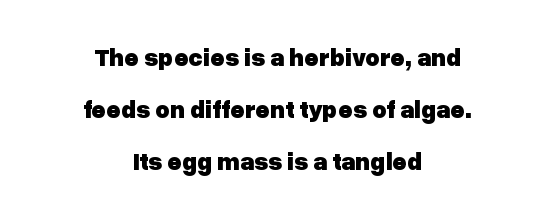
The image shows 25 px bold type, upright; set centered, loose line spacing (2.08x), normal letter spacing, not underlined.
